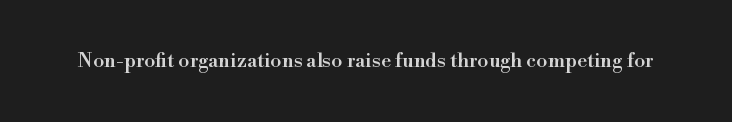
These lines keep a tight, regular rhythm from letter to letter. Unmarked baselines from the first word to the last. Italic: no, the glyphs are upright roman.
